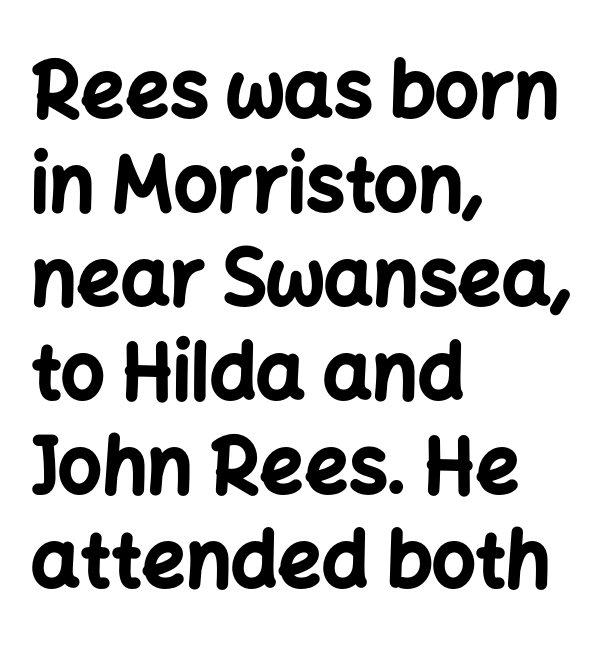
Plenty of ink on the page — the face is bold. A typesetter would label this face a sans. Tall strokes in this sample are plumb rather than angled. Descenders are the only things crossing below the line. Layout note: lines flush left.
